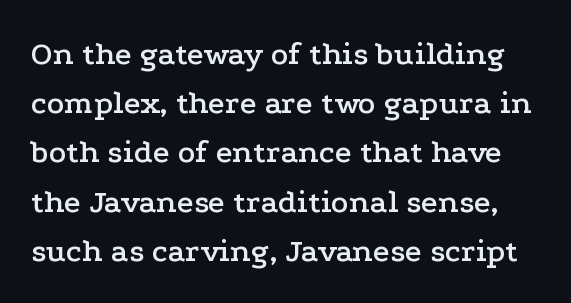
Is the letter spacing exaggerated? No — it looks like the ordinary default. The rendering shows small feet on the letterforms — a serif design. A typesetter would call this proportional, since set widths differ per character. This block has exactly the height ordinary leading produces.
